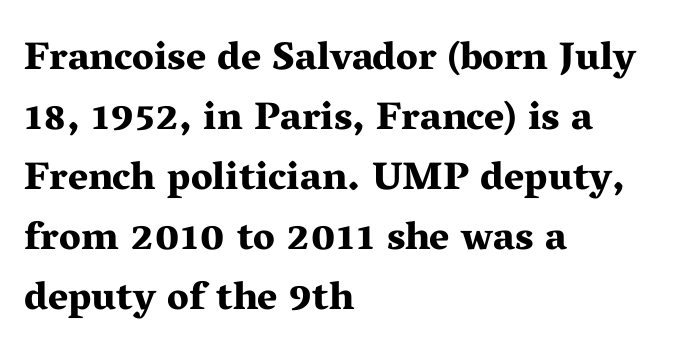
The passage shown is typed in a proportional face where columns would drift. Compared with typical body copy, the letter spacing here is the same. A student would call this left alignment; a typographer would say flush left, rag right. Letters rest on an invisible, unmarked baseline. Note: serifs present on the glyphs.
